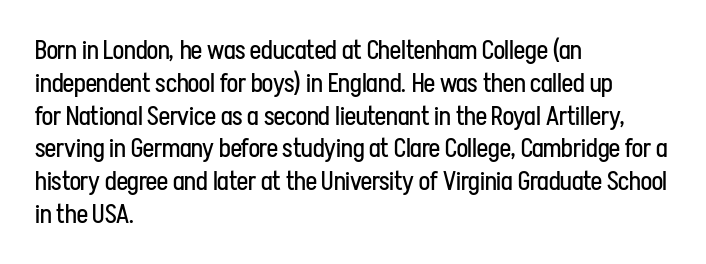
Q: Is the text bold? A: No.
Q: Is the text italic (slanted)? A: No, it is upright.
Q: Is the text underlined? A: No.
Q: How is the paragraph aligned? A: Left-aligned.
Q: Is the spacing between letters normal or unusually wide? A: Normal.
Q: Is the spacing between lines tight, normal or loose? A: Normal.
